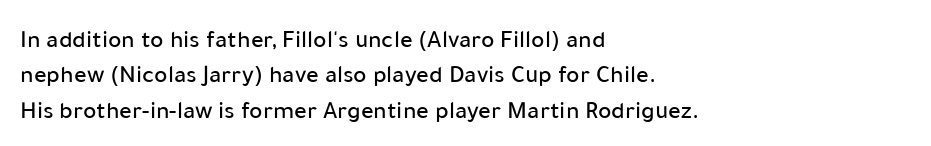
The line texture is even and compact thanks to regular tracking. Glance below the letters and you will spot only blank space. It's the straight-up-and-down kind of type. Each line starts at the same left margin while the right side varies. Reading down the column, the eye jumps a familiar distance to each next line.
